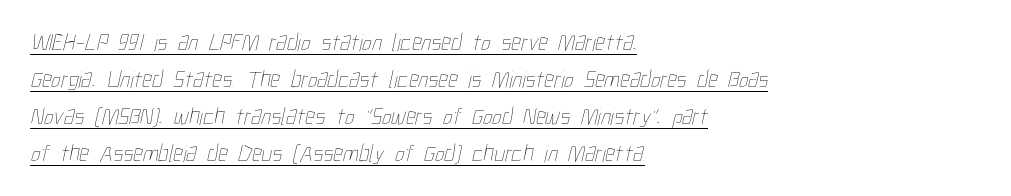
{"bold": "no", "underline": "yes", "align": "left", "line_spacing": "normal", "line_spacing_ratio": 1.54, "letter_spacing": "normal", "letter_spacing_em": 0.0, "glyph_px": 24}
